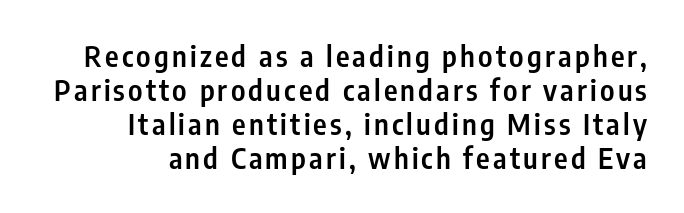
The image shows 29 px semibold, condensed sans-serif type, upright; set line spacing 1.17x, not underlined; low stroke contrast and a medium x-height.
